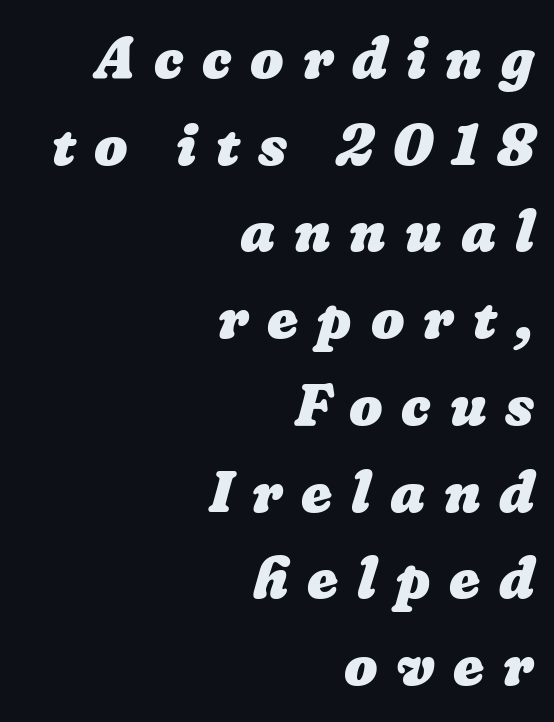
Q: Is the text bold? A: Yes.
Q: Is the text underlined? A: No.
Q: How is the paragraph aligned? A: Right-aligned.
Q: Is the spacing between letters normal or unusually wide? A: Unusually wide.
Q: Is the spacing between lines tight, normal or loose? A: Normal.
Q: Width (condensed, normal, or wide)? A: Normal.
Q: Stroke contrast? A: Low.
Q: x-height? A: Medium.
Q: Monospaced? A: No.
